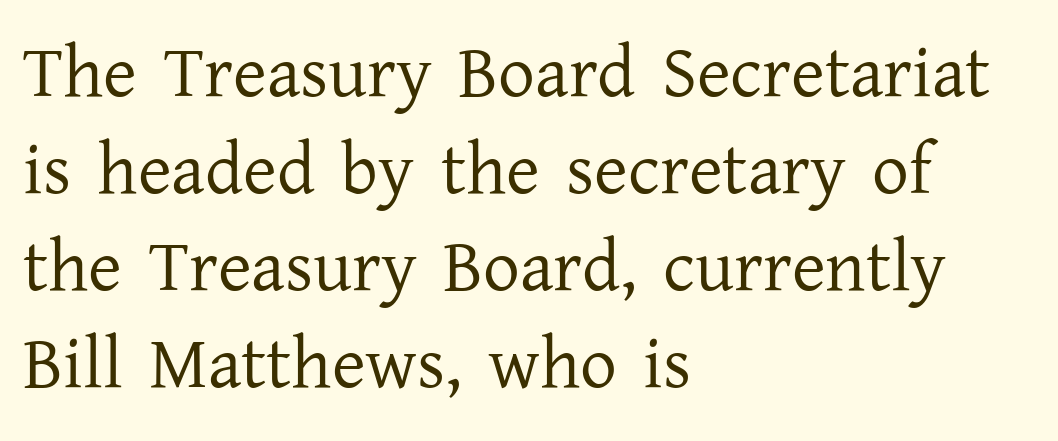
You could not count columns in this text — the font is proportionally spaced. The letterforms sit at book weight or below. Each letter's strokes conclude with small projecting serifs. Honestly, there is no underline to notice here at all.
